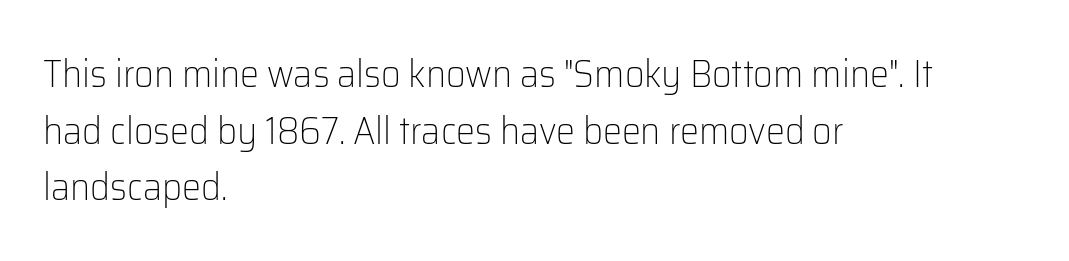
{"serif": "no", "italic": "no", "bold": "no", "weight": "light", "width": "normal", "stroke_contrast": "low", "x_height": "medium", "monospaced": "no", "underline": "no", "align": "left", "line_spacing": "normal", "line_spacing_ratio": 1.49, "letter_spacing": "normal", "letter_spacing_em": 0.0, "glyph_px": 38}
